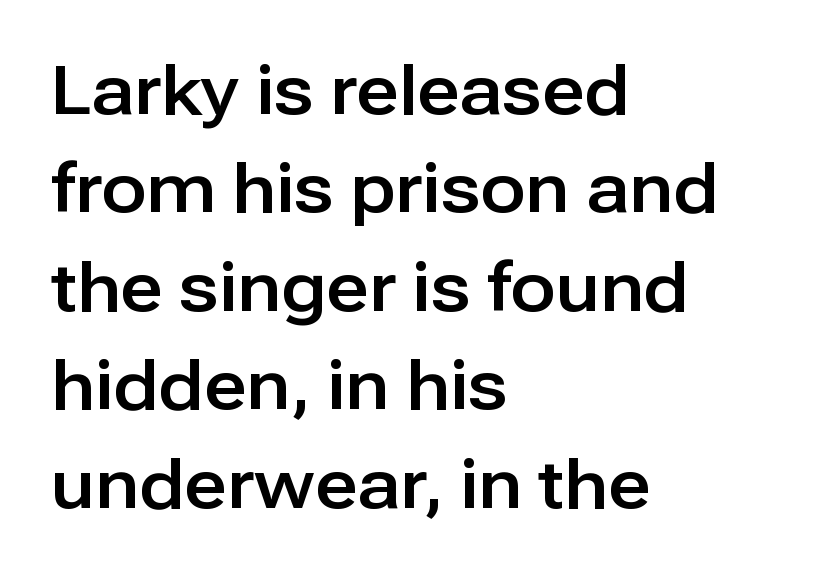
{"serif": "no", "italic": "no", "width": "normal", "stroke_contrast": "low", "x_height": "medium", "monospaced": "no", "underline": "no", "align": "left", "line_spacing": "normal", "line_spacing_ratio": 1.47, "letter_spacing": "normal", "letter_spacing_em": 0.0, "glyph_px": 67}
